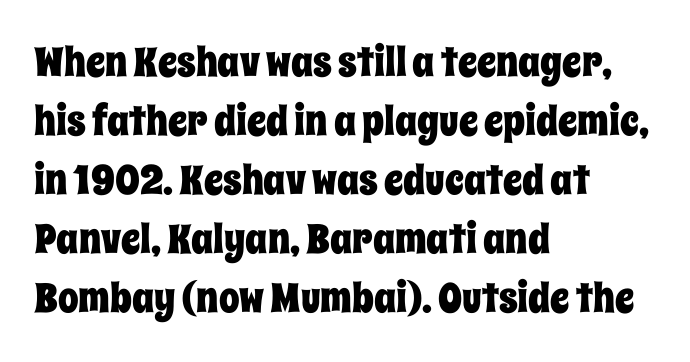
Is the letter spacing exaggerated? No — it looks like the ordinary default. Beneath every word, the page is bare. Typeset ragged right — the left edge is the straight one. Quick note: not italic, upright. Do the characters align in a grid? No, the font is proportional.
